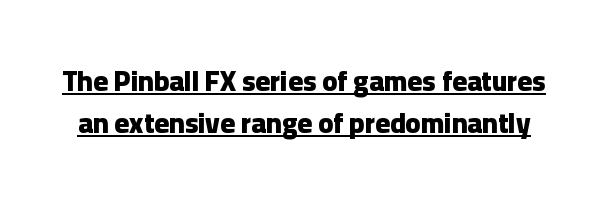
Q: Is the text bold? A: Yes.
Q: Is the text italic (slanted)? A: No, it is upright.
Q: Is the typeface a serif or a sans-serif typeface? A: Sans-serif.
Q: Is the text underlined? A: Yes.
Q: Is the spacing between letters normal or unusually wide? A: Normal.
Q: Is the spacing between lines tight, normal or loose? A: Normal.
Q: Width (condensed, normal, or wide)? A: Normal.
Q: Stroke contrast? A: Low.
Q: x-height? A: Medium.
Q: Monospaced? A: No.
